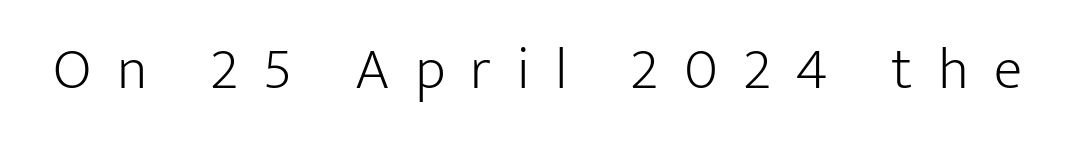
The image shows 59 px light sans-serif type, upright; set unusually wide letter spacing (+0.43 em), not underlined; low stroke contrast and a medium x-height.
